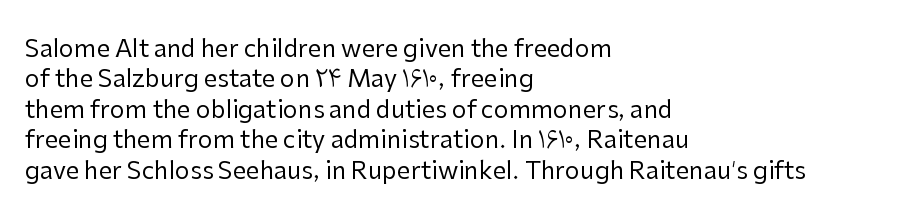
Q: Is the text bold? A: No.
Q: Is the text italic (slanted)? A: No, it is upright.
Q: Is the text underlined? A: No.
Q: How is the paragraph aligned? A: Left-aligned.
Q: Is the spacing between letters normal or unusually wide? A: Normal.
Q: Is the spacing between lines tight, normal or loose? A: Normal.
